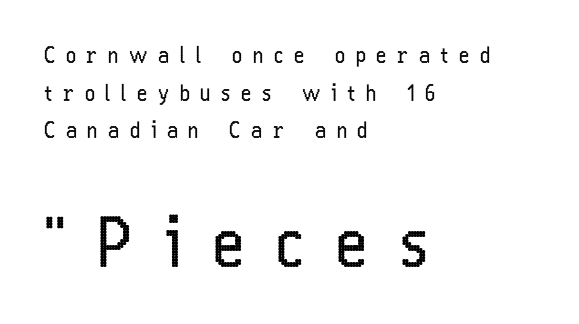
The image shows 67 px regular-weight, condensed sans-serif type, upright; set left-aligned, line spacing 1.71x, unusually wide letter spacing (+0.48 em), not underlined; the second (bottom) block is 3.05x larger; low stroke contrast and a medium x-height.
